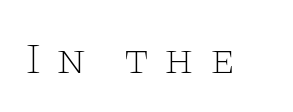
The image shows 43 px thin, wide serif type, upright; set unusually wide letter spacing (+0.35 em), not underlined; low stroke contrast and a large x-height.
